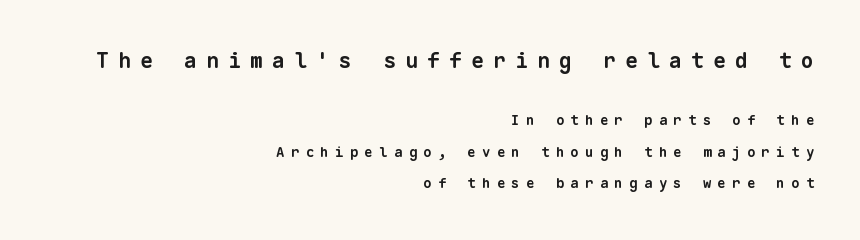
The passage shown is emphatically bold. There is plenty of visible air inserted between adjacent glyphs. Glance below the letters and you will spot only blank space. Scale decreases going downward across the two blocks.
